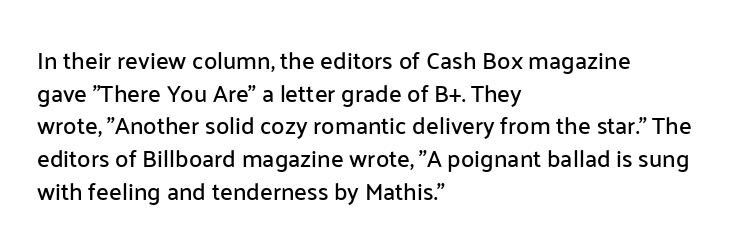
{"italic": "no", "underline": "no", "align": "left", "line_spacing": "normal", "line_spacing_ratio": 1.36, "letter_spacing": "normal", "letter_spacing_em": 0.0, "glyph_px": 24}
